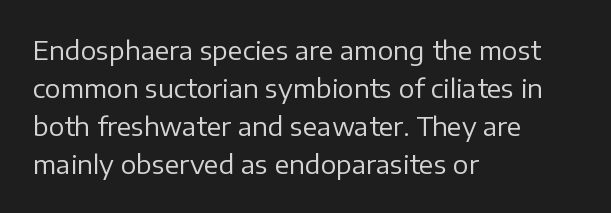
Q: Is the text bold? A: No.
Q: Is the text italic (slanted)? A: No, it is upright.
Q: Is the text underlined? A: No.
Q: How is the paragraph aligned? A: Left-aligned.
Q: Is the spacing between letters normal or unusually wide? A: Normal.
Q: Is the spacing between lines tight, normal or loose? A: Normal.
